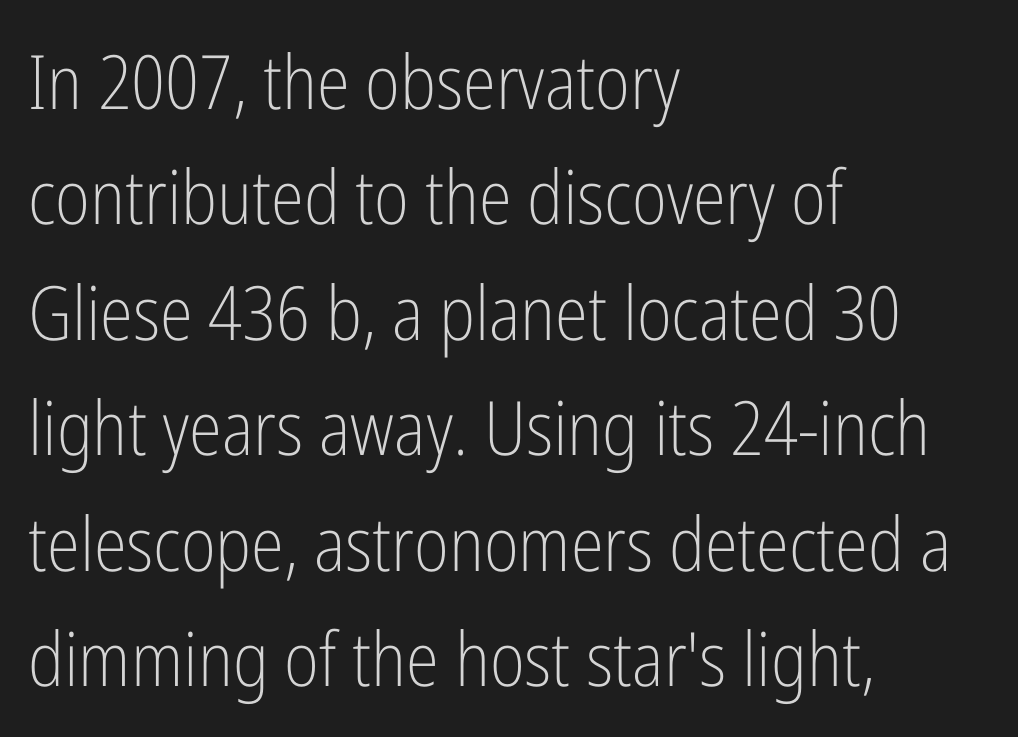
Q: Is the text bold? A: No.
Q: Is the text italic (slanted)? A: No, it is upright.
Q: Is the typeface a serif or a sans-serif typeface? A: Sans-serif.
Q: Is the text underlined? A: No.
Q: How is the paragraph aligned? A: Left-aligned.
Q: Is the spacing between letters normal or unusually wide? A: Normal.
Q: Is the spacing between lines tight, normal or loose? A: Normal.
Q: Width (condensed, normal, or wide)? A: Condensed.
Q: Stroke contrast? A: Low.
Q: x-height? A: Medium.
Q: Monospaced? A: No.
